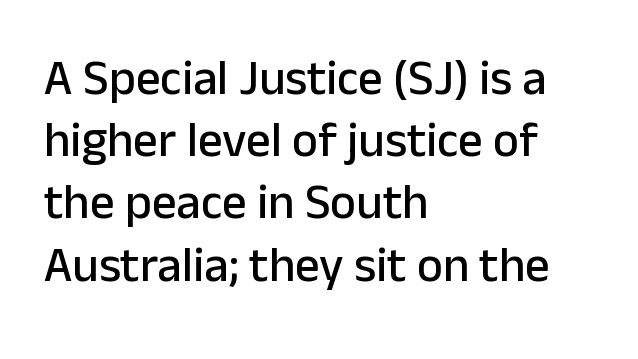
A typesetter would call this proportional, since set widths differ per character. Is the block centered? No — it sits flush against the left margin. In terms of letterform style, serifs are entirely absent. Interline gaps are of average width in this sample. Honestly, there is no underline to notice here at all. This is roman type, the default non-slanted kind.
